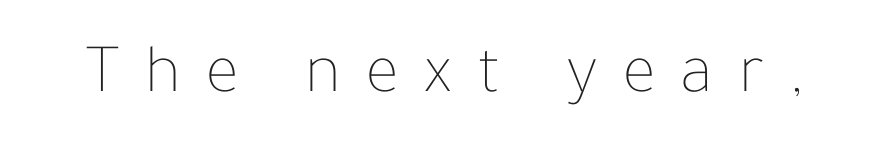
The image shows 70 px thin type, upright; set unusually wide letter spacing (+0.37 em), not underlined; low stroke contrast and a medium x-height.
